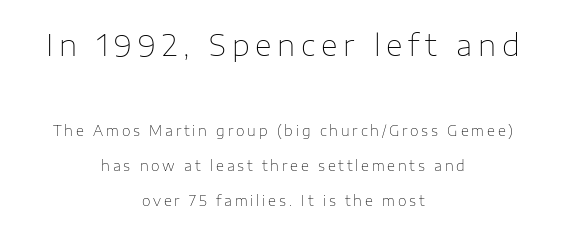
The image shows 29 px thin sans-serif type, upright; set centered, loose line spacing (2.49x), unusually wide letter spacing (+0.2 em), not underlined; the first (top) block is 2.07x larger; low stroke contrast and a medium x-height.
